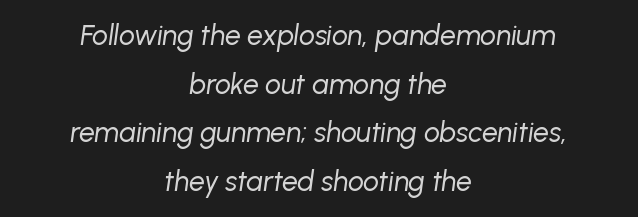
Honestly, there is no underline to notice here at all. Centered paragraph, ragged on both sides. The rendering uses natural spacing where letterforms have individual widths. Stem width sits at or under what a default text font uses. Designer's note — italics engaged.
